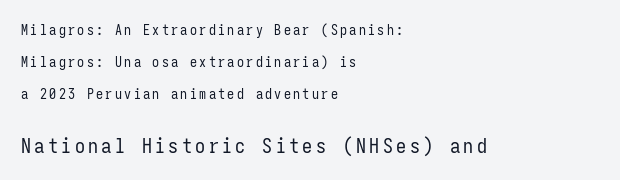
The image shows 20 px text type, upright; set left-aligned, loose line spacing (2.28x), not underlined; the second (bottom) block is 1.43x larger.
